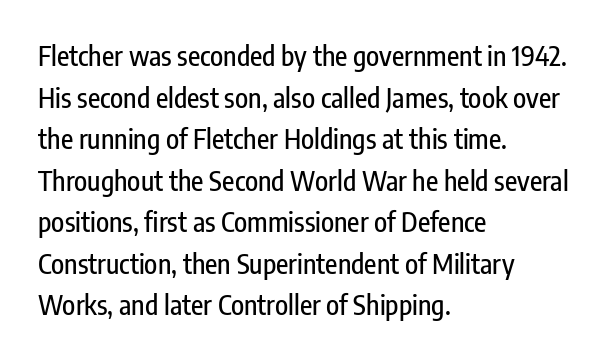
A typesetter would call this zero additional tracking. Line beginnings align vertically; line endings do not. The leading is moderate, giving the passage an even texture. No italicization has been applied; the sample stays upright. This rendering features lettering with no underline.
